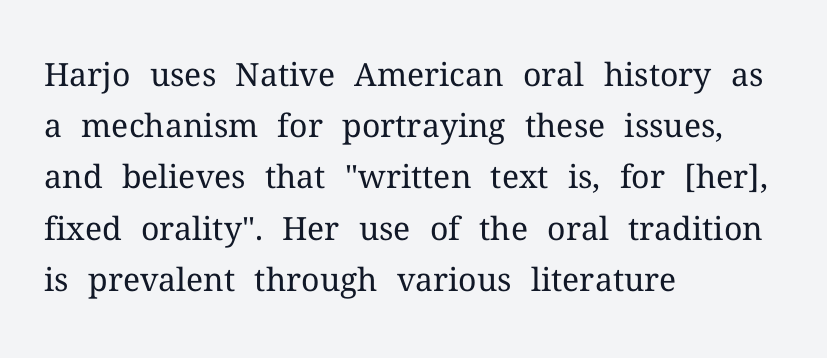
Q: Is the text bold? A: No.
Q: Is the text italic (slanted)? A: No, it is upright.
Q: Is the typeface a serif or a sans-serif typeface? A: Serif.
Q: Is the text underlined? A: No.
Q: How is the paragraph aligned? A: Left-aligned.
Q: Is the spacing between letters normal or unusually wide? A: Normal.
Q: Is the spacing between lines tight, normal or loose? A: Normal.
Q: Width (condensed, normal, or wide)? A: Normal.
Q: Stroke contrast? A: Medium.
Q: x-height? A: Medium.
Q: Monospaced? A: No.
